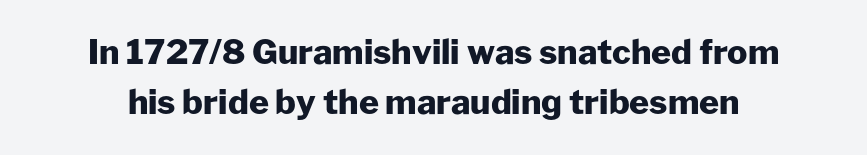
Q: Is the text bold? A: Yes.
Q: Is the text italic (slanted)? A: No, it is upright.
Q: Is the typeface a serif or a sans-serif typeface? A: Sans-serif.
Q: Is the text underlined? A: No.
Q: Is the spacing between letters normal or unusually wide? A: Normal.
Q: Is the spacing between lines tight, normal or loose? A: Normal.
Q: Width (condensed, normal, or wide)? A: Normal.
Q: Stroke contrast? A: Low.
Q: x-height? A: Medium.
Q: Monospaced? A: No.
